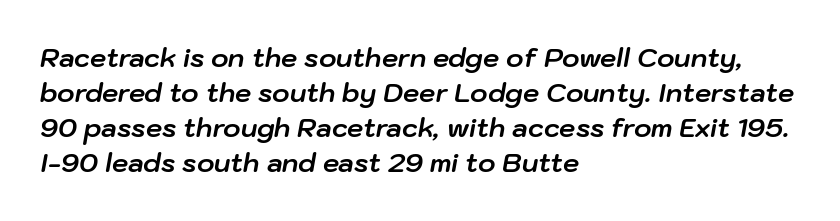
Q: Is the text bold? A: Yes.
Q: Is the text italic (slanted)? A: Yes, it leans right by about 10 degrees.
Q: Is the text underlined? A: No.
Q: How is the paragraph aligned? A: Left-aligned.
Q: Is the spacing between letters normal or unusually wide? A: Normal.
Q: Is the spacing between lines tight, normal or loose? A: Normal.
